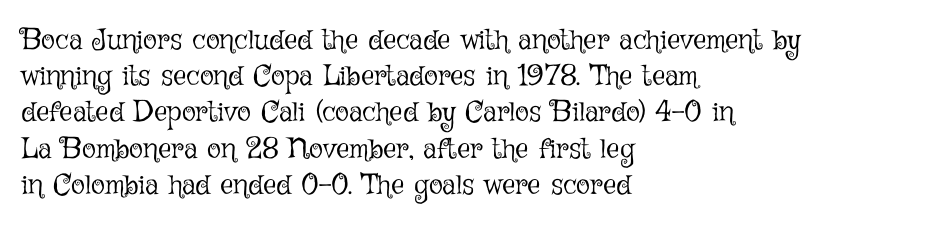
The image shows 29 px light type, upright; set left-aligned, normal line spacing (1.25x), normal letter spacing, not underlined; low stroke contrast and a medium x-height.
